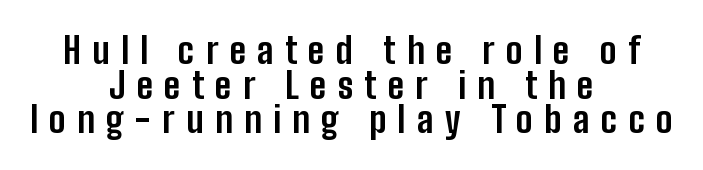
This rendering widens character spacing well past its baseline value. The rendering uses a bold face; every stroke is thick and dark. What's the leading like? Squeezed, with rows nearly overlapping. The specimen omits any rule beneath the text block's lines. The typesetter chose a symmetrical, centered arrangement here.
